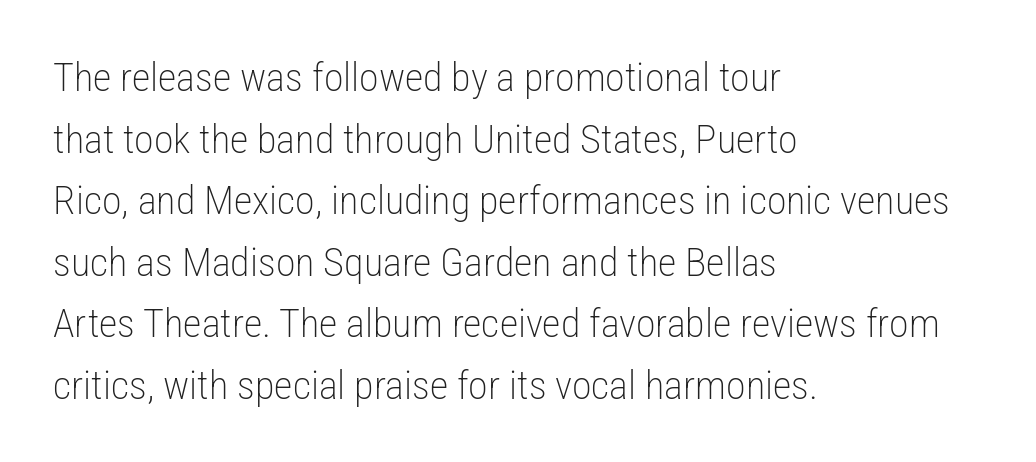
The image shows 40 px light, condensed sans-serif type, upright; set left-aligned, normal line spacing (1.54x), normal letter spacing, not underlined; low stroke contrast and a medium x-height.
